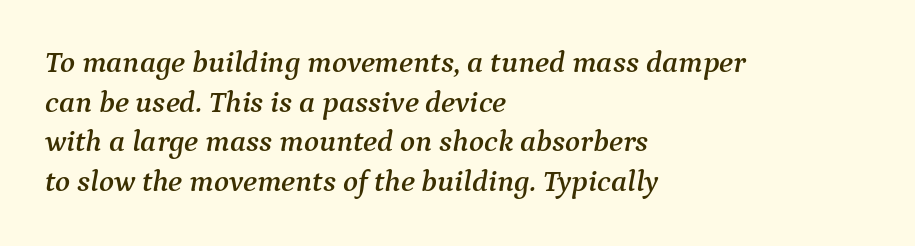
{"serif": "yes", "italic": "yes", "lean": "right", "slant_degrees": 9, "width": "normal", "stroke_contrast": "medium", "x_height": "medium", "monospaced": "no", "underline": "no", "align": "left", "line_spacing": "normal", "line_spacing_ratio": 1.28, "letter_spacing": "normal", "letter_spacing_em": 0.0, "glyph_px": 31}
